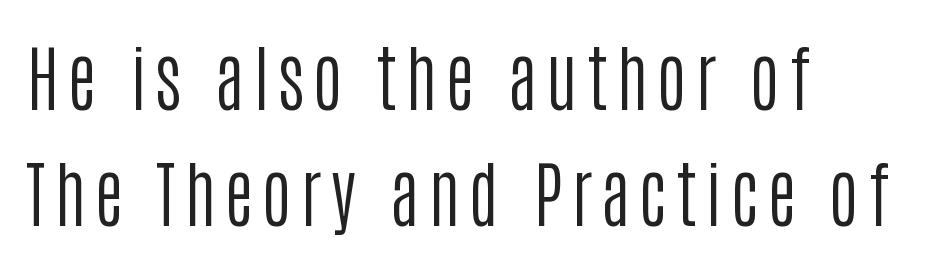
The image shows 72 px regular-weight, condensed sans-serif type, upright; set left-aligned, normal line spacing (1.61x), not underlined; low stroke contrast and a large x-height.
